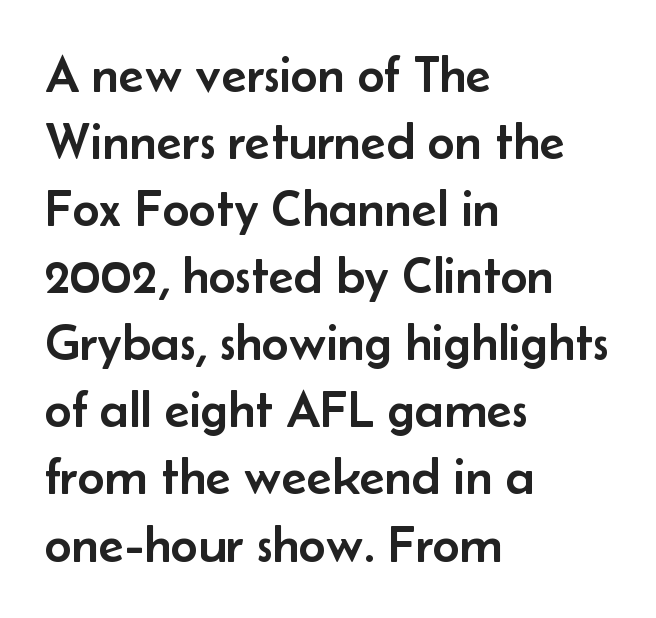
The image shows 52 px sans-serif type, upright; set left-aligned, normal line spacing (1.29x), normal letter spacing, not underlined; low stroke contrast and a small x-height.
